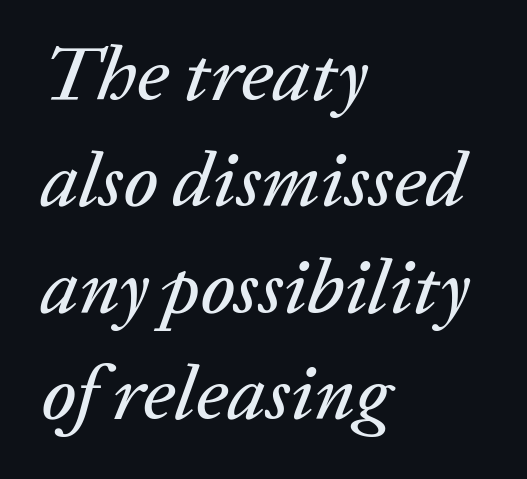
{"italic": "yes", "lean": "right", "slant_degrees": 20, "width": "normal", "stroke_contrast": "low", "x_height": "medium", "monospaced": "no", "underline": "no", "align": "left", "line_spacing": "normal", "line_spacing_ratio": 1.38, "letter_spacing": "normal", "letter_spacing_em": 0.0, "glyph_px": 77}
